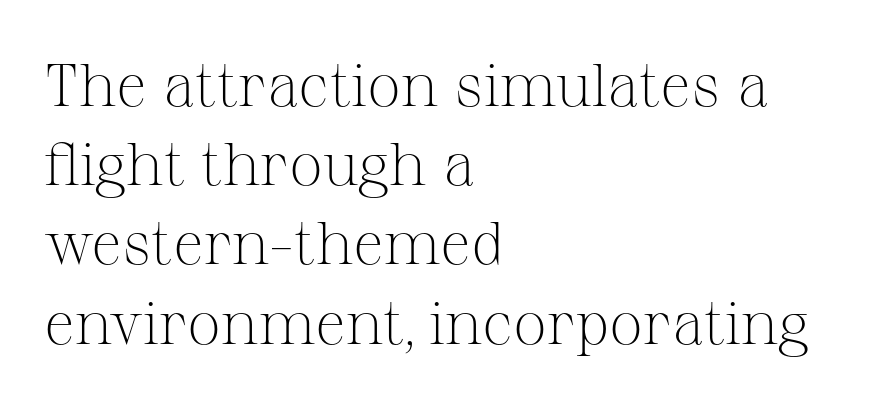
The image shows 60 px light serif type, upright; set left-aligned, normal line spacing (1.32x), normal letter spacing, not underlined; medium stroke contrast and a medium x-height.
